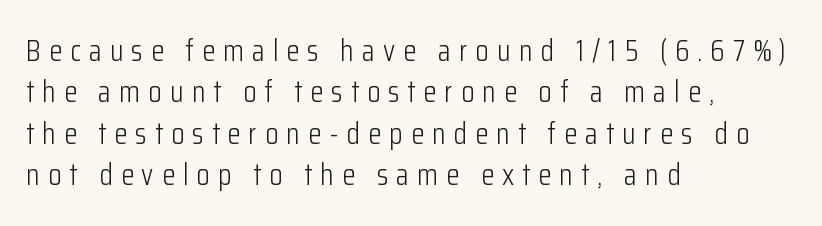
{"serif": "no", "italic": "no", "bold": "no", "weight": "light", "width": "condensed", "stroke_contrast": "low", "x_height": "medium", "monospaced": "no", "underline": "no", "align": "left", "line_spacing": "normal", "line_spacing_ratio": 1.38, "letter_spacing": "wide", "letter_spacing_em": 0.27, "glyph_px": 30}
